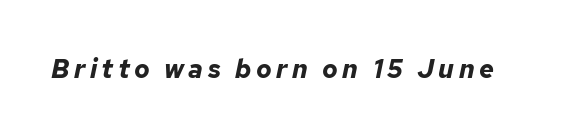
Q: Is the text bold? A: Yes.
Q: Is the text italic (slanted)? A: Yes, it leans right by about 12 degrees.
Q: Is the text underlined? A: No.
